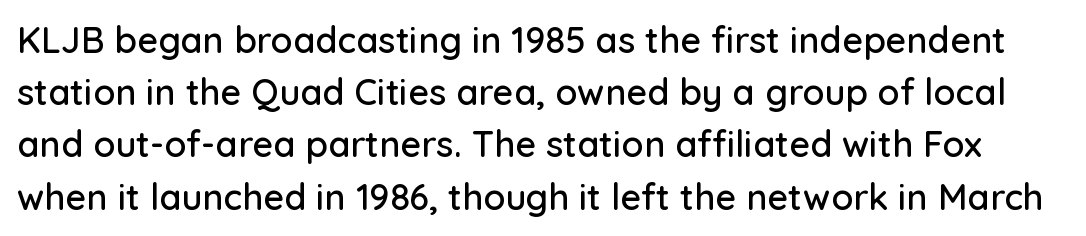
{"serif": "no", "italic": "no", "width": "normal", "stroke_contrast": "low", "x_height": "medium", "monospaced": "no", "underline": "no", "line_spacing": "normal", "line_spacing_ratio": 1.45, "letter_spacing": "normal", "letter_spacing_em": 0.0, "glyph_px": 36}
